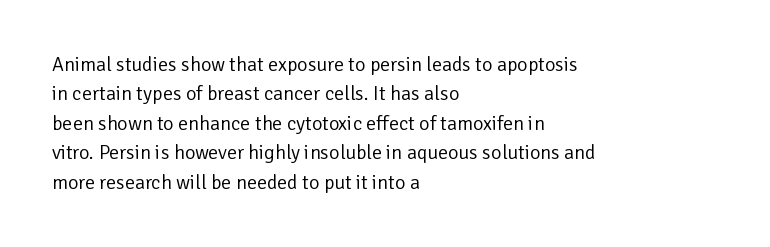
Q: Is the text bold? A: No.
Q: Is the text italic (slanted)? A: No, it is upright.
Q: Is the text underlined? A: No.
Q: How is the paragraph aligned? A: Left-aligned.
Q: Is the spacing between letters normal or unusually wide? A: Normal.
Q: Is the spacing between lines tight, normal or loose? A: Normal.
